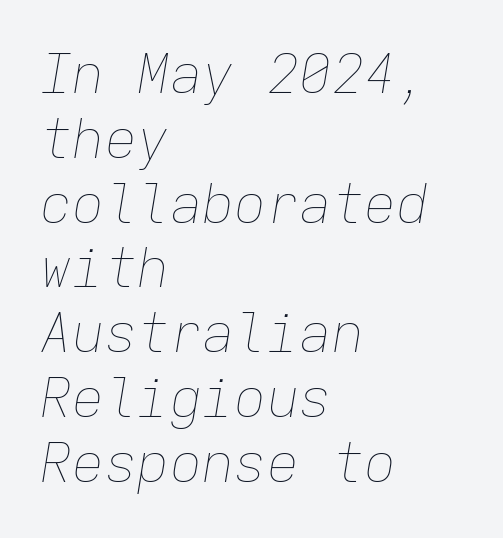
Yep, that's italic — everything's leaning. No word sits above an underline. Horizontally, the lines are justified to the leading edge only. Nobody touched the tracking dial on this one.
